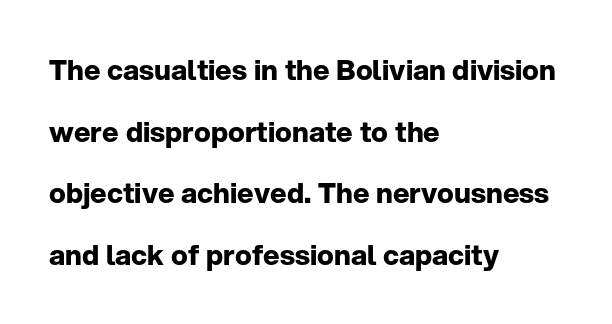
The typesetting leans heavy: a genuine bold. Lines of text with bare space underneath. These lines stand farther apart than default settings would place them. The paragraph shown leans on its left margin. Classification — sans serif.
